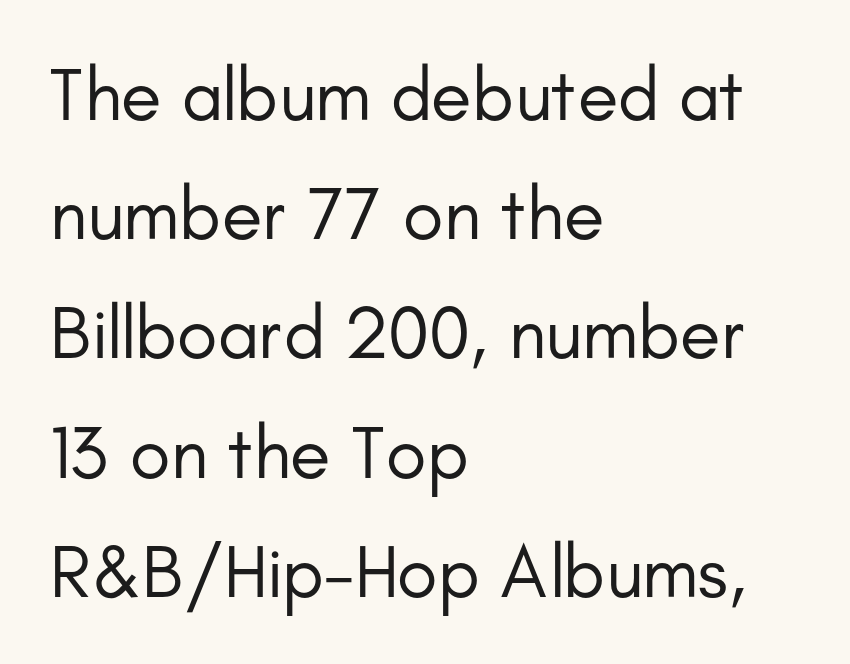
Q: Is the text bold? A: No.
Q: Is the text italic (slanted)? A: No, it is upright.
Q: Is the typeface a serif or a sans-serif typeface? A: Sans-serif.
Q: Is the text underlined? A: No.
Q: How is the paragraph aligned? A: Left-aligned.
Q: Is the spacing between letters normal or unusually wide? A: Normal.
Q: Is the spacing between lines tight, normal or loose? A: Normal.
Q: Width (condensed, normal, or wide)? A: Normal.
Q: Stroke contrast? A: Low.
Q: x-height? A: Small.
Q: Monospaced? A: No.
